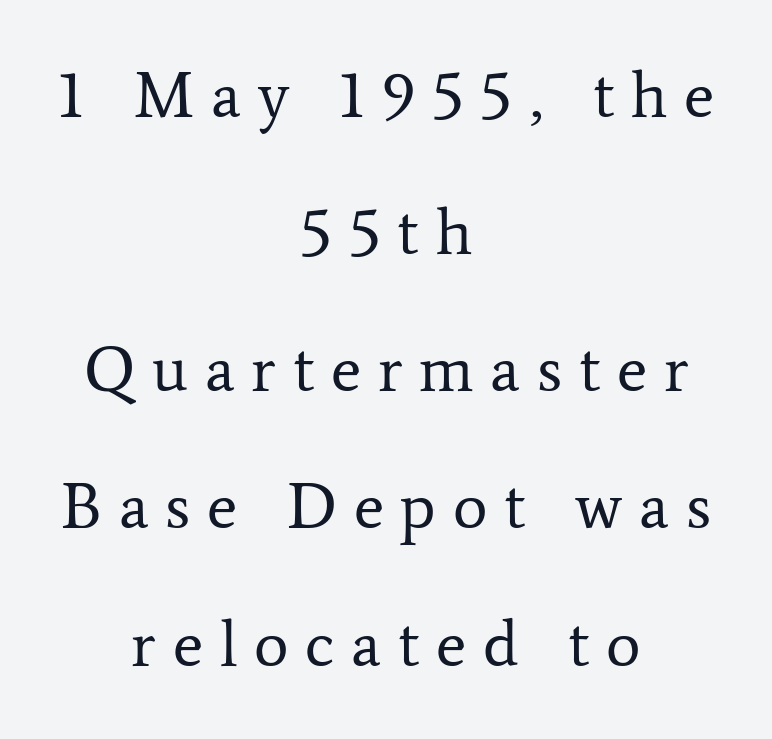
{"serif": "yes", "italic": "no", "bold": "no", "weight": "regular", "width": "normal", "stroke_contrast": "low", "x_height": "medium", "monospaced": "no", "underline": "no", "align": "center", "line_spacing": "loose", "line_spacing_ratio": 2.11, "letter_spacing": "wide", "letter_spacing_em": 0.26, "glyph_px": 65}
